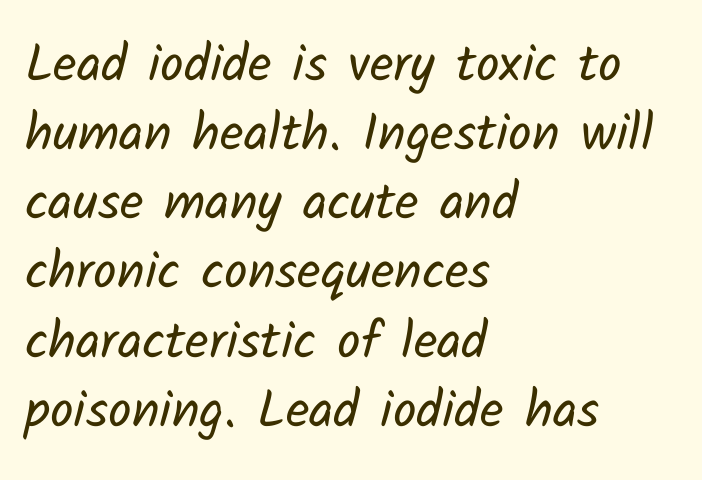
The image shows 52 px regular-weight sans-serif type; set left-aligned, normal line spacing (1.33x), normal letter spacing, not underlined; low stroke contrast and a medium x-height.
